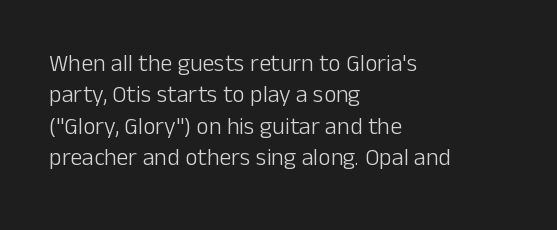
{"italic": "no", "bold": "no", "underline": "no", "align": "left", "line_spacing": "normal", "line_spacing_ratio": 1.31, "letter_spacing": "normal", "letter_spacing_em": 0.0, "glyph_px": 24}
